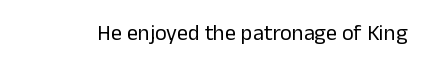
{"italic": "no", "bold": "no", "underline": "no", "letter_spacing": "normal", "letter_spacing_em": 0.0, "glyph_px": 22}
